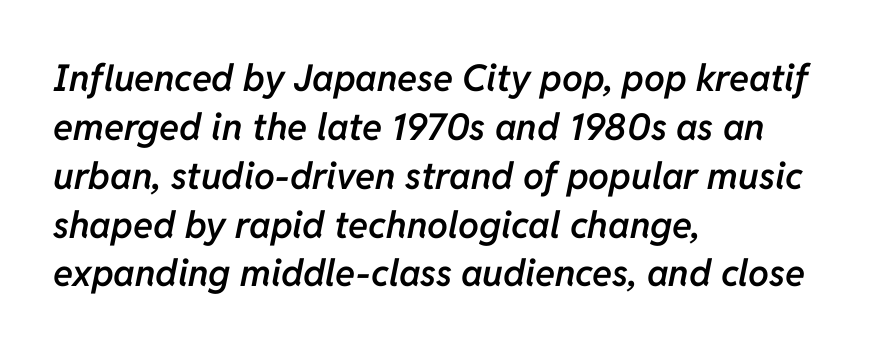
The image shows 37 px semibold type, italic (leaning right); set left-aligned, normal line spacing (1.32x), normal letter spacing, not underlined; low stroke contrast and a medium x-height.
